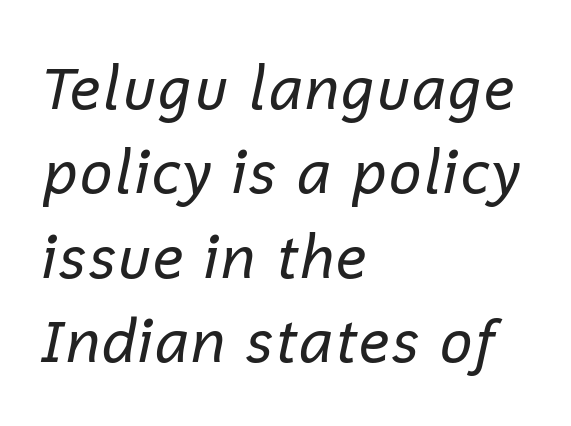
{"italic": "yes", "lean": "right", "slant_degrees": 12, "bold": "no", "weight": "regular", "width": "normal", "stroke_contrast": "low", "x_height": "medium", "monospaced": "no", "underline": "no", "align": "left", "line_spacing": "normal", "line_spacing_ratio": 1.43, "letter_spacing": "normal", "letter_spacing_em": 0.0, "glyph_px": 59}
